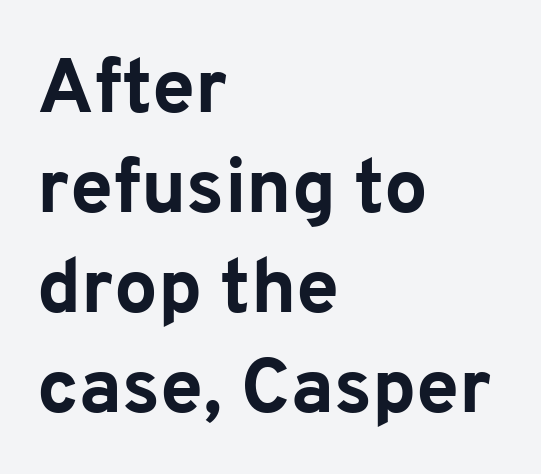
You could not count columns in this text — the font is proportionally spaced. Check where the strokes stop: nothing finishes them off — pure sans. Rows of type keep a routine distance in the vertical direction. Tall strokes in this sample are plumb rather than angled. Heavy, bold letterforms. The text block is weighted toward the left margin, trailing off unevenly rightward.
